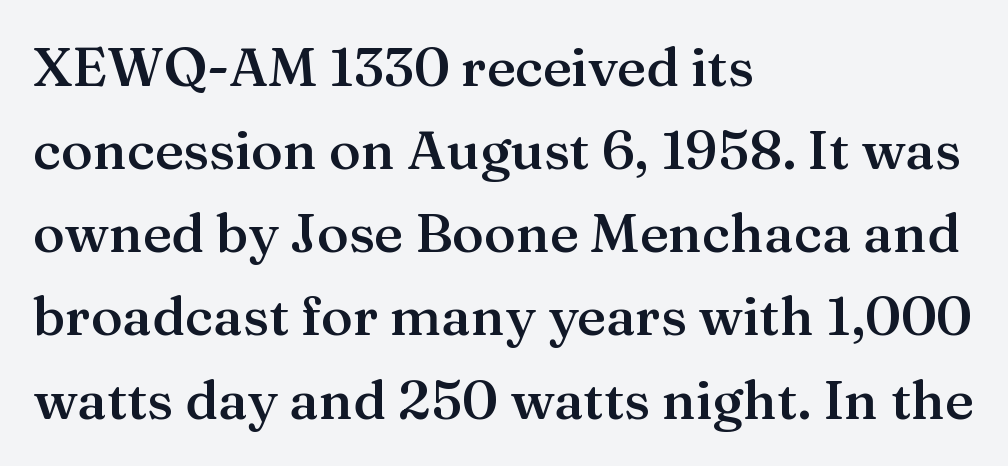
The image shows 54 px semibold serif type, upright; set left-aligned, normal line spacing (1.54x), normal letter spacing, not underlined; medium stroke contrast and a medium x-height.
